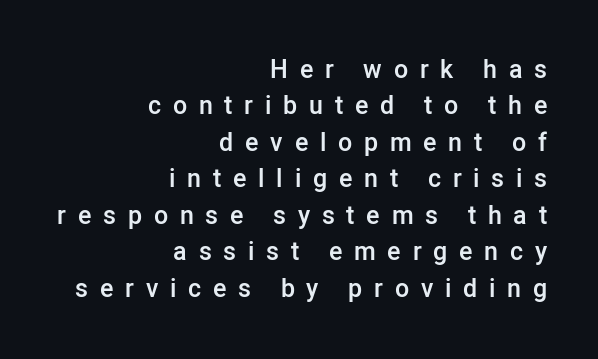
The image shows 25 px text type, upright; set right-aligned, normal line spacing (1.46x), unusually wide letter spacing (+0.47 em), not underlined.
